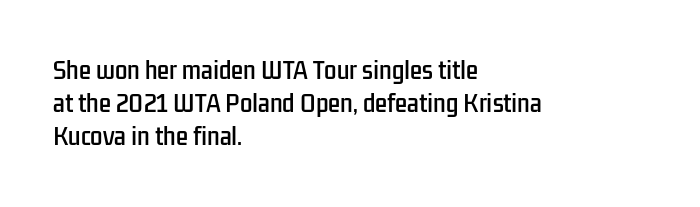
{"italic": "no", "underline": "no", "align": "left", "line_spacing": "normal", "line_spacing_ratio": 1.5, "letter_spacing": "normal", "letter_spacing_em": 0.0, "glyph_px": 22}
